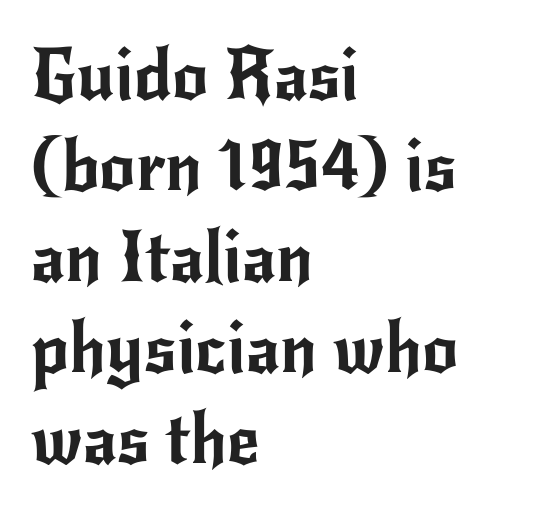
The image shows 71 px sans-serif type, upright; set left-aligned, normal line spacing (1.28x), normal letter spacing, not underlined; low stroke contrast and a small x-height.
